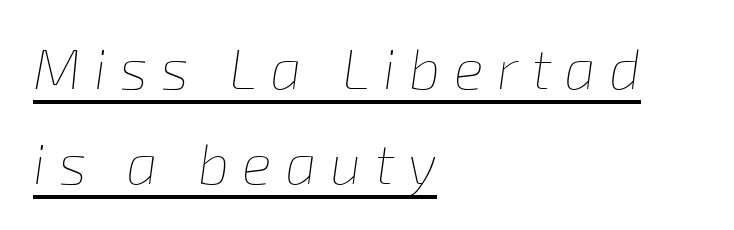
Stems and bowls with no extra thickness — not bold. The lettering is marked with a stroke running underneath it. Proportional: the letters do not fall into vertical columns. Is the type slanted? Yes — the strokes lean at a clear angle. Does the copy run flush right? No — it runs flush left. This sample uses expanded letter spacing, leaving extra air between glyphs.
